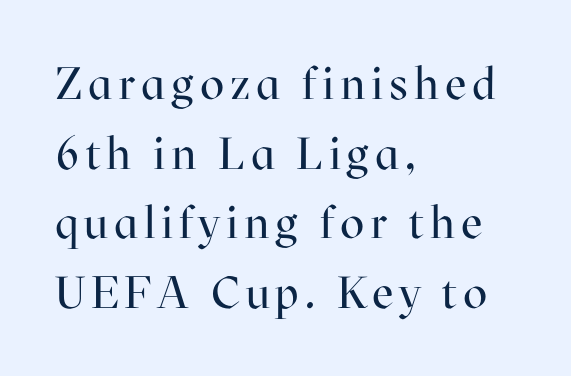
{"serif": "yes", "italic": "no", "bold": "no", "weight": "regular", "width": "normal", "stroke_contrast": "high", "x_height": "medium", "monospaced": "no", "underline": "no", "align": "left", "line_spacing": "normal", "line_spacing_ratio": 1.55, "glyph_px": 45}
